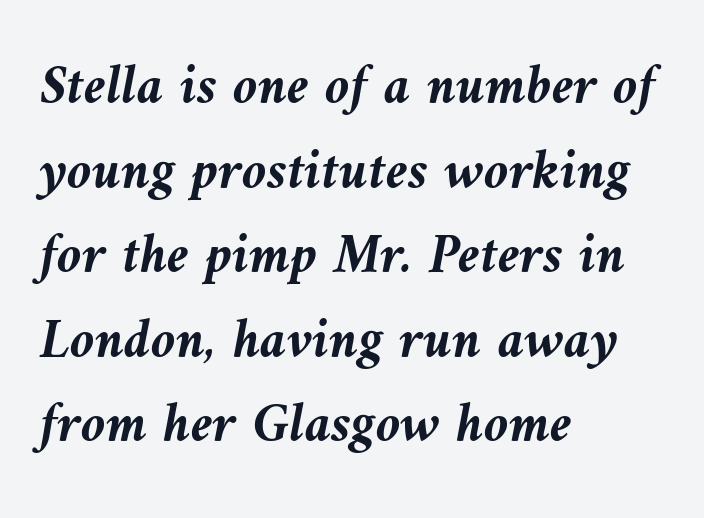
Q: Is the text bold? A: Yes.
Q: Is the text italic (slanted)? A: Yes, it leans left by about 10 degrees.
Q: Is the text underlined? A: No.
Q: How is the paragraph aligned? A: Left-aligned.
Q: Is the spacing between letters normal or unusually wide? A: Normal.
Q: Is the spacing between lines tight, normal or loose? A: Normal.
Q: Width (condensed, normal, or wide)? A: Normal.
Q: Stroke contrast? A: Medium.
Q: x-height? A: Medium.
Q: Monospaced? A: No.
